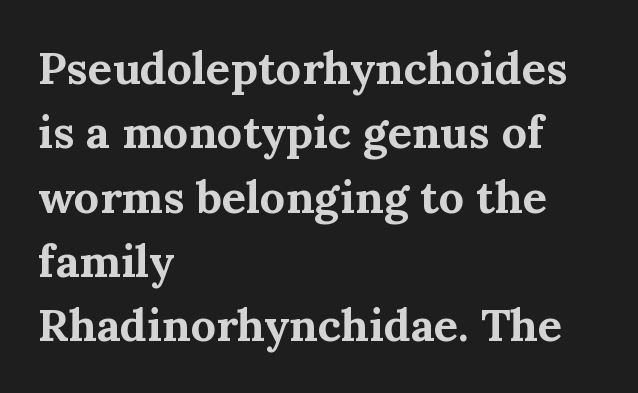
This block has exactly the height ordinary leading produces. A typesetter would label this face a serif. Type without underlining. This sample uses an upright cut, with every glyph sitting square on the baseline.
